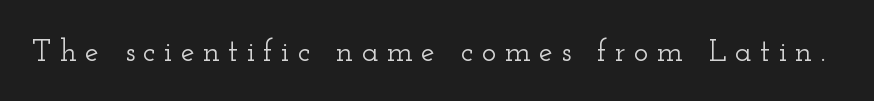
{"serif": "yes", "italic": "no", "width": "wide", "stroke_contrast": "low", "x_height": "small", "monospaced": "no", "underline": "no", "letter_spacing": "wide", "letter_spacing_em": 0.27, "glyph_px": 31}
